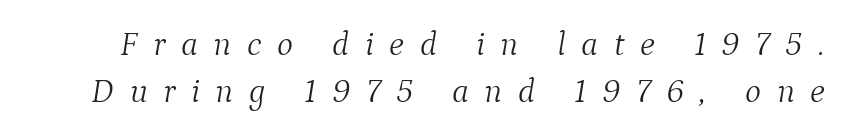
The letterforms stand isolated, each surrounded by extra space. Stroke mass is kept to a normal reading level or below. Quick note: italic. Does the type have serifs? Yes, each stem ends in a small foot. Varying glyph widths throughout — classic text-font behaviour.
